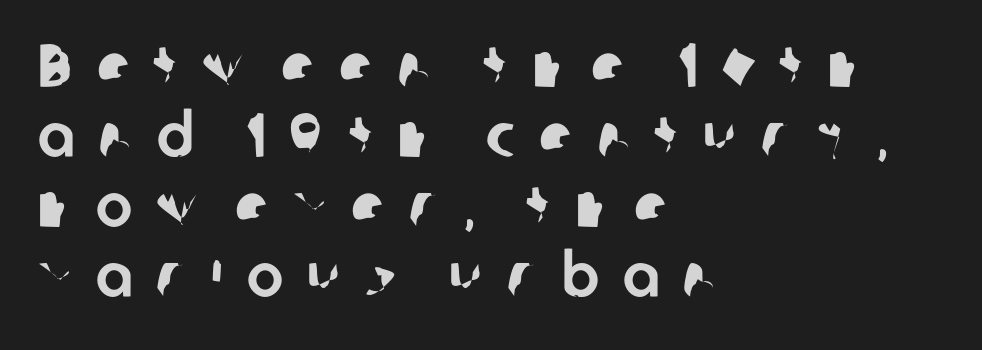
The paragraph has a hard left edge and a soft right edge. The line-height multiplier appears low, near solid setting. The passage shown is typed in a proportional face where columns would drift. The strip under each line holds only bare page. The typeface chosen for these lines omits serifs. Each word looks stretched out because of the extra space between its letters.
